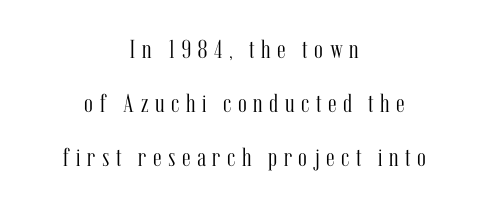
{"italic": "no", "bold": "no", "underline": "no", "align": "center", "line_spacing": "loose", "line_spacing_ratio": 2.07, "letter_spacing": "wide", "letter_spacing_em": 0.25, "glyph_px": 26}
